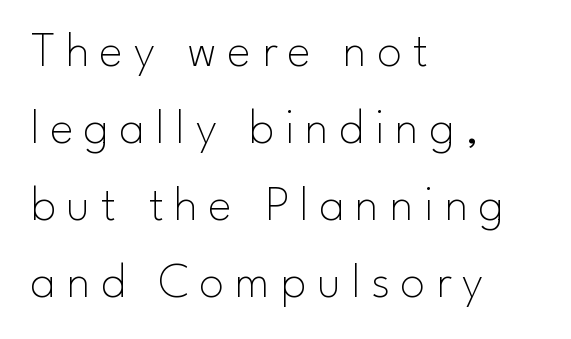
Q: Is the text bold? A: No.
Q: Is the text italic (slanted)? A: No, it is upright.
Q: Is the typeface a serif or a sans-serif typeface? A: Sans-serif.
Q: Is the text underlined? A: No.
Q: How is the paragraph aligned? A: Left-aligned.
Q: Is the spacing between letters normal or unusually wide? A: Unusually wide.
Q: Is the spacing between lines tight, normal or loose? A: Normal.
Q: Width (condensed, normal, or wide)? A: Normal.
Q: Stroke contrast? A: Low.
Q: x-height? A: Small.
Q: Monospaced? A: No.
